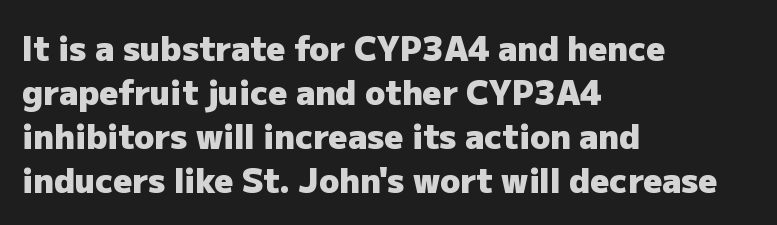
{"serif": "no", "italic": "no", "bold": "yes", "weight": "heavy", "width": "normal", "stroke_contrast": "low", "x_height": "medium", "monospaced": "no", "underline": "no", "align": "left", "line_spacing": "normal", "line_spacing_ratio": 1.33, "letter_spacing": "normal", "letter_spacing_em": 0.0, "glyph_px": 33}
